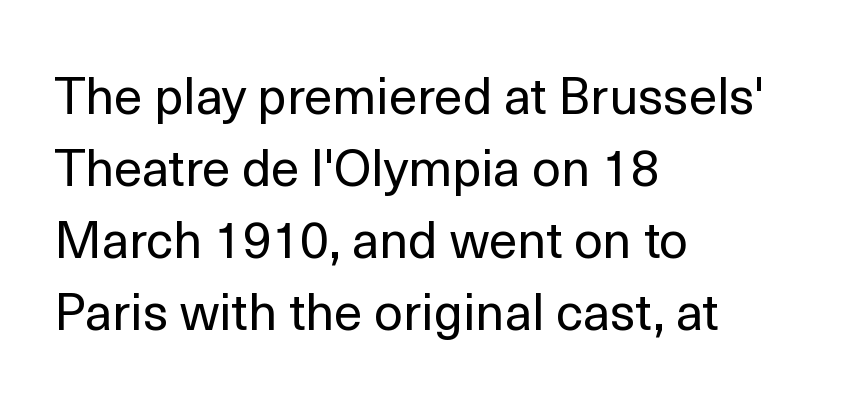
{"serif": "no", "italic": "no", "bold": "no", "weight": "regular", "width": "normal", "x_height": "medium", "monospaced": "no", "underline": "no", "align": "left", "line_spacing": "normal", "line_spacing_ratio": 1.41, "letter_spacing": "normal", "letter_spacing_em": 0.0, "glyph_px": 51}
